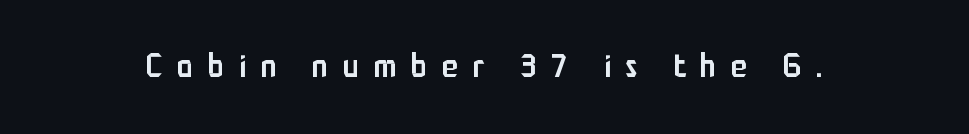
The image shows 33 px semibold, condensed sans-serif type, upright; set unusually wide letter spacing (+0.44 em), not underlined; low stroke contrast and a medium x-height.
